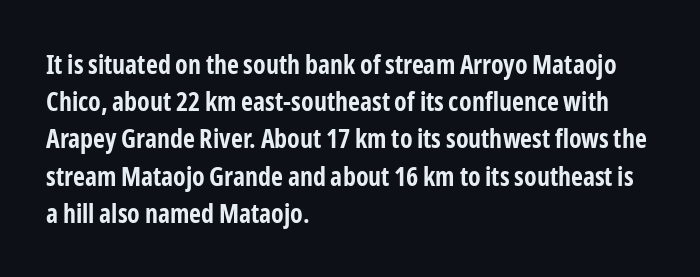
Notice how descenders clear the ascenders below comfortably — that's standard leading. Compared with an ordinary text face, these strokes are far heavier — a full bold. Compared with typical body copy, the letter spacing here is the same. Italic: no, the glyphs are upright roman. The rag falls on the right side of this text block. Descenders hang freely into open space.
